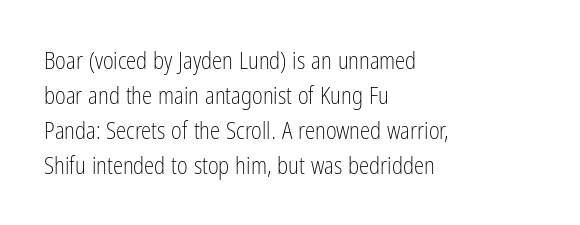
Weight: not bold — regular or lighter. The typesetter chose a ragged-right arrangement here. Each new line begins a customary step beneath the previous one. You could call the tracking neutral — neither tight nor loose. Only glyphs here, with clear space below each row. You can tell it's not italic because the verticals are truly vertical.
